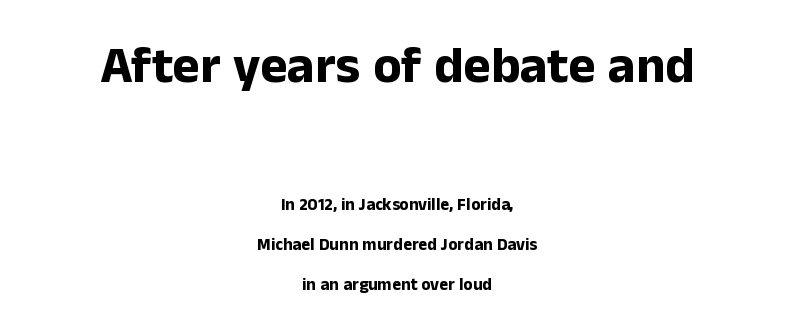
One-word summary of the alignment: center. Typographic density is high because the face is bold. Words float on clear page, feet unadorned. Leading: increased. The face used here is proportionally spaced, like ordinary book or web type. Is this a sans? Yes — the strokes have no serifs.
